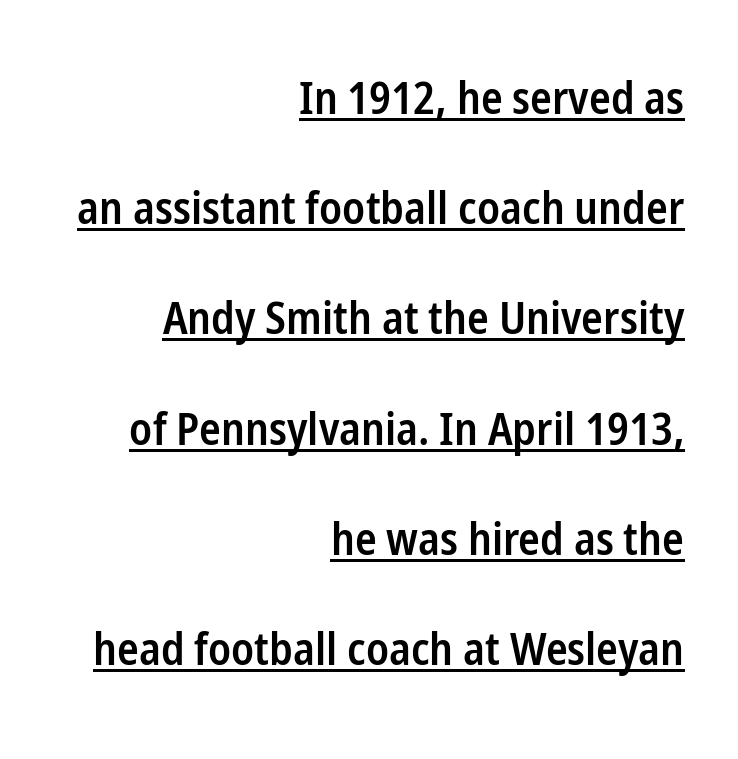
{"serif": "no", "italic": "no", "bold": "semi", "weight": "semibold", "width": "condensed", "stroke_contrast": "low", "x_height": "medium", "monospaced": "no", "underline": "yes", "align": "right", "line_spacing": "loose", "line_spacing_ratio": 2.45, "letter_spacing": "normal", "letter_spacing_em": 0.0, "glyph_px": 45}
